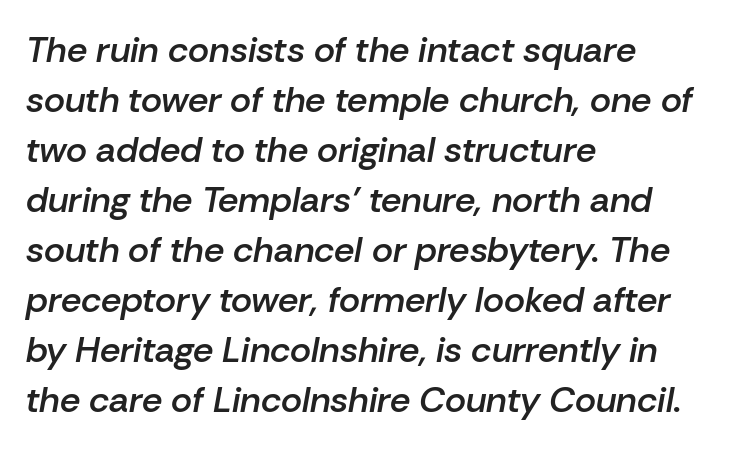
The image shows 36 px semibold type, italic (leaning right); set left-aligned, normal line spacing (1.39x), normal letter spacing, not underlined; low stroke contrast and a medium x-height.
